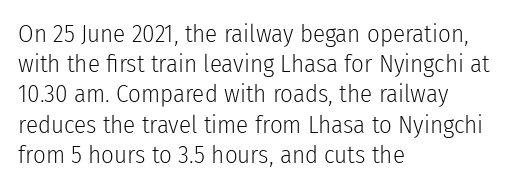
The image shows 25 px text type, upright; set left-aligned, line spacing 1.21x, normal letter spacing, not underlined.
